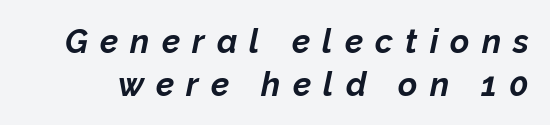
Does the weight exceed regular? Yes, all the way to bold. Glance below the letters and you will spot only blank space. There is plenty of visible air inserted between adjacent glyphs. Interline gaps are of average width in this sample.
